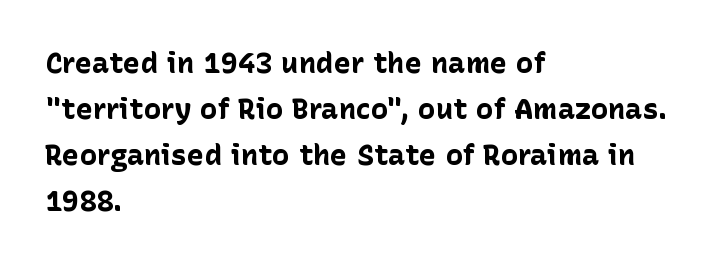
The image shows 29 px bold sans-serif type, upright; set left-aligned, normal line spacing (1.59x), normal letter spacing, not underlined; low stroke contrast and a medium x-height.
